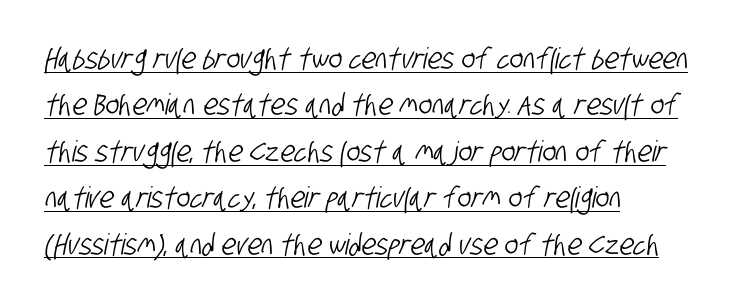
{"serif": "no", "width": "condensed", "stroke_contrast": "low", "x_height": "large", "monospaced": "no", "underline": "yes", "align": "left", "line_spacing": "normal", "line_spacing_ratio": 1.6, "letter_spacing": "normal", "letter_spacing_em": 0.0, "glyph_px": 29}
